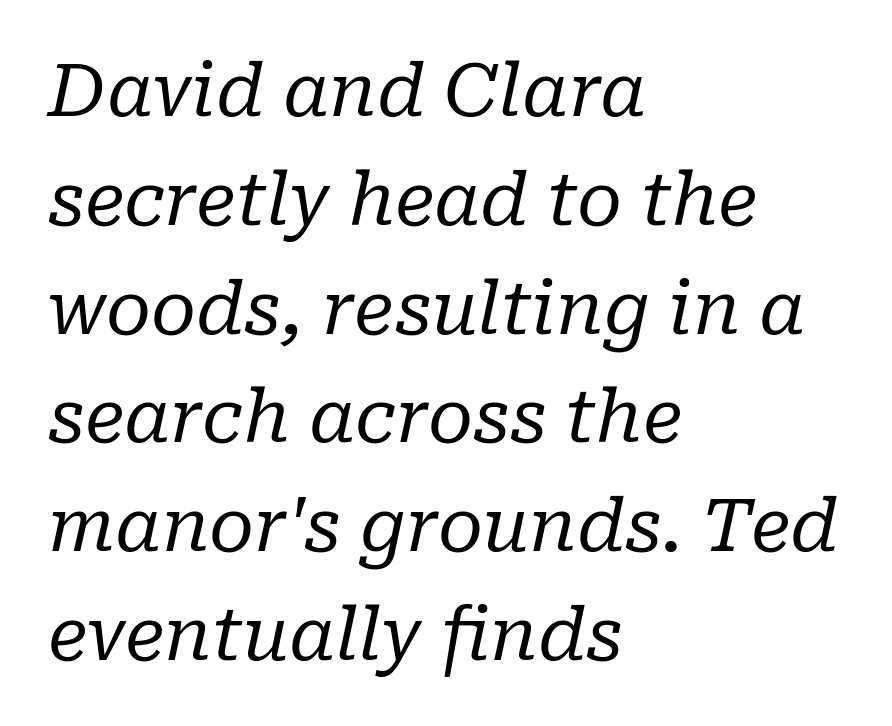
The image shows 73 px regular-weight serif type, italic (leaning right); set left-aligned, normal line spacing (1.49x), normal letter spacing, not underlined; low stroke contrast and a medium x-height.
